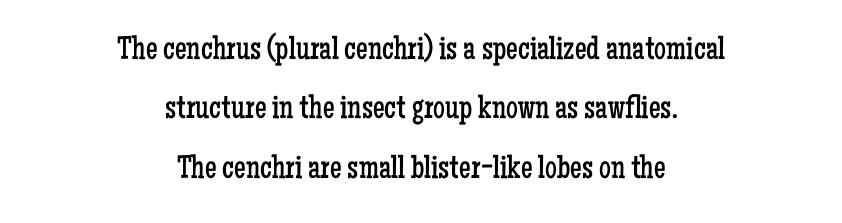
Lines of text with bare space underneath. The line texture is even and compact thanks to regular tracking. The strokes carry an ordinary text weight at most. Here the designer chose a conventional face with non-uniform glyph widths. Short and long lines alike share a common midpoint. This sample uses a serif face.
